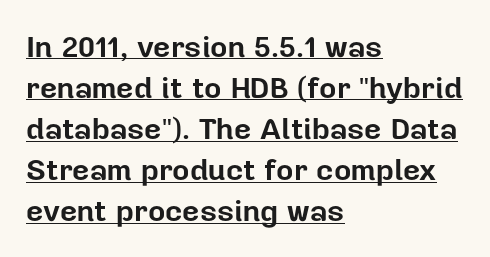
{"serif": "no", "italic": "no", "bold": "yes", "weight": "bold", "width": "normal", "stroke_contrast": "low", "x_height": "medium", "monospaced": "no", "underline": "yes", "align": "left", "line_spacing": "normal", "line_spacing_ratio": 1.37, "letter_spacing": "normal", "letter_spacing_em": 0.0, "glyph_px": 30}
